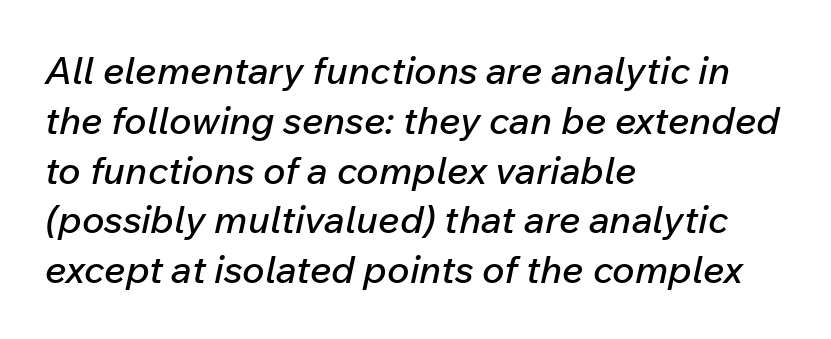
The image shows 38 px text type, italic (leaning right); set left-aligned, normal line spacing (1.31x), normal letter spacing, not underlined; low stroke contrast and a medium x-height.
